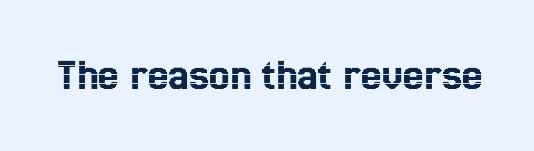
Q: Is the text italic (slanted)? A: No, it is upright.
Q: Is the text underlined? A: No.
Q: Is the spacing between letters normal or unusually wide? A: Normal.
Q: Width (condensed, normal, or wide)? A: Condensed.
Q: x-height? A: Medium.
Q: Monospaced? A: No.
